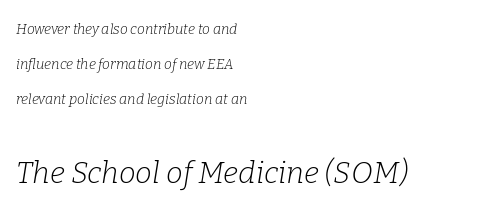
Q: Is the text bold? A: No.
Q: Is the text italic (slanted)? A: Yes, it leans right by about 9 degrees.
Q: Is the typeface a serif or a sans-serif typeface? A: Serif.
Q: Is the text underlined? A: No.
Q: How is the paragraph aligned? A: Left-aligned.
Q: Is the spacing between letters normal or unusually wide? A: Normal.
Q: Is the spacing between lines tight, normal or loose? A: Loose.
Q: Which block of text is set in a larger size, the first (top) or the second (bottom)? A: The second (bottom) one.
Q: Width (condensed, normal, or wide)? A: Normal.
Q: Stroke contrast? A: Low.
Q: x-height? A: Medium.
Q: Monospaced? A: No.
